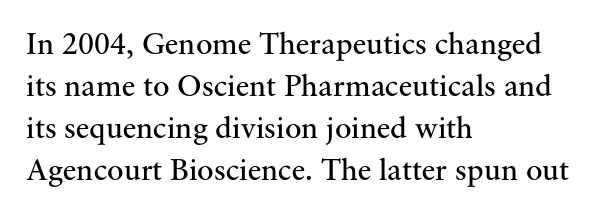
{"serif": "yes", "italic": "no", "bold": "no", "weight": "regular", "width": "normal", "stroke_contrast": "medium", "x_height": "small", "monospaced": "no", "underline": "no", "align": "left", "line_spacing": "normal", "line_spacing_ratio": 1.36, "letter_spacing": "normal", "letter_spacing_em": 0.0, "glyph_px": 31}
